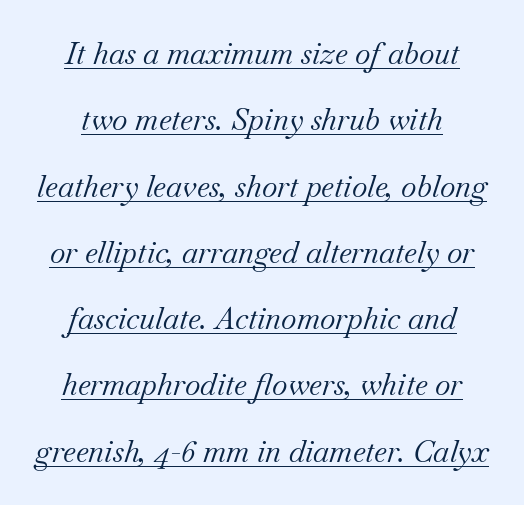
Q: Is the text bold? A: No.
Q: Is the text italic (slanted)? A: Yes, it leans right by about 18 degrees.
Q: Is the typeface a serif or a sans-serif typeface? A: Serif.
Q: Is the text underlined? A: Yes.
Q: Is the spacing between letters normal or unusually wide? A: Normal.
Q: Is the spacing between lines tight, normal or loose? A: Loose.
Q: Width (condensed, normal, or wide)? A: Normal.
Q: Stroke contrast? A: Medium.
Q: x-height? A: Small.
Q: Monospaced? A: No.
